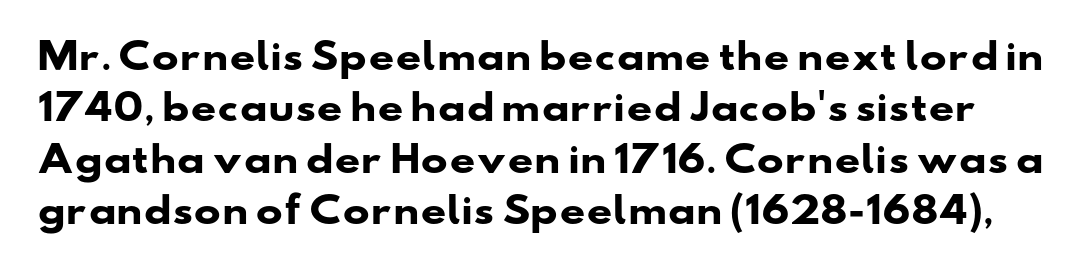
{"serif": "no", "bold": "yes", "weight": "heavy", "width": "wide", "stroke_contrast": "low", "x_height": "small", "monospaced": "no", "underline": "no", "line_spacing": "normal", "line_spacing_ratio": 1.43, "letter_spacing": "normal", "letter_spacing_em": 0.0, "glyph_px": 36}
